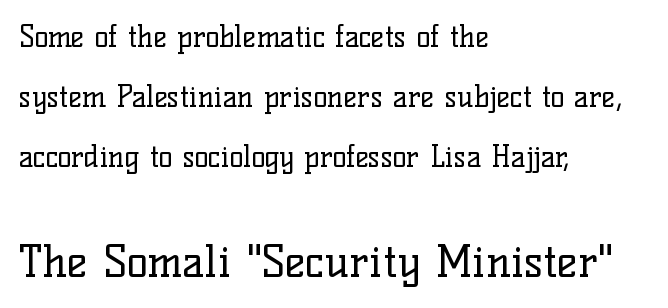
Q: Is the text bold? A: No.
Q: Is the text italic (slanted)? A: No, it is upright.
Q: Is the typeface a serif or a sans-serif typeface? A: Serif.
Q: Is the text underlined? A: No.
Q: How is the paragraph aligned? A: Left-aligned.
Q: Is the spacing between letters normal or unusually wide? A: Normal.
Q: Is the spacing between lines tight, normal or loose? A: Loose.
Q: Which block of text is set in a larger size, the first (top) or the second (bottom)? A: The second (bottom) one.
Q: Width (condensed, normal, or wide)? A: Normal.
Q: Stroke contrast? A: Low.
Q: x-height? A: Medium.
Q: Monospaced? A: No.
